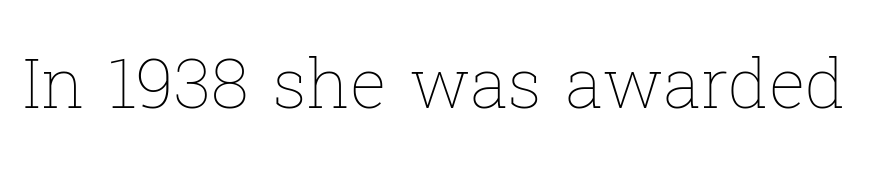
The image shows 69 px thin type, upright; set normal letter spacing, not underlined; low stroke contrast and a medium x-height.
